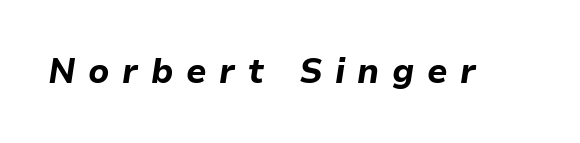
{"italic": "yes", "lean": "right", "slant_degrees": 9, "bold": "yes", "weight": "bold", "width": "normal", "stroke_contrast": "low", "x_height": "medium", "monospaced": "no", "underline": "no", "letter_spacing": "wide", "letter_spacing_em": 0.37, "glyph_px": 34}
